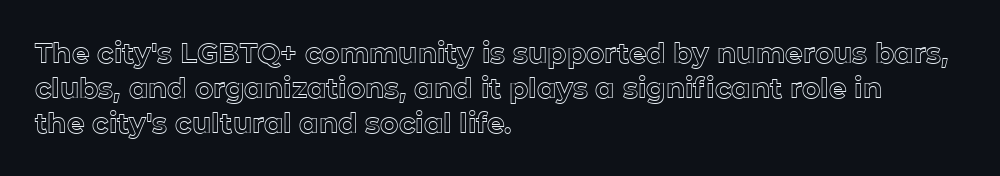
The image shows 28 px text type, upright; set left-aligned, normal line spacing (1.25x), normal letter spacing, not underlined; a medium x-height.
